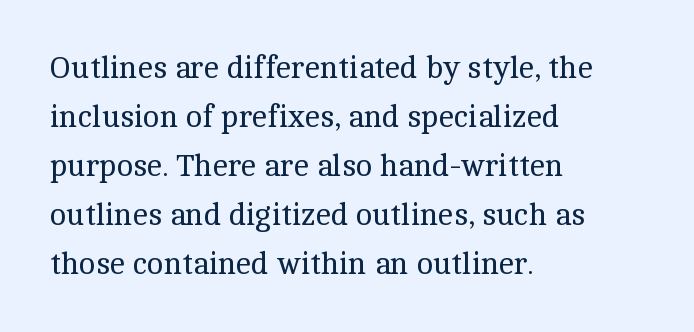
The image shows 31 px regular-weight serif type, upright; set left-aligned, normal line spacing (1.58x), normal letter spacing, not underlined; a medium x-height.
